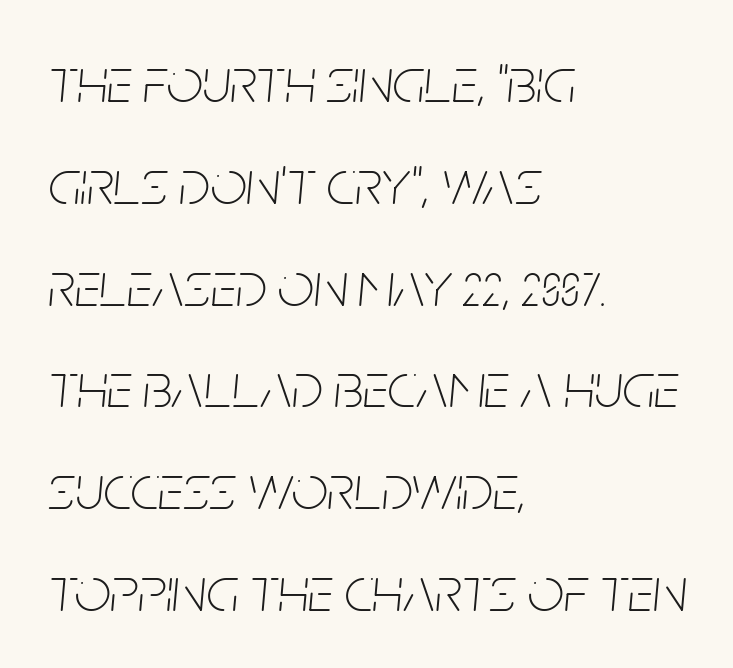
The image shows 64 px thin, condensed type, italic (leaning right); set left-aligned, normal line spacing (1.59x), normal letter spacing, not underlined; low stroke contrast and a large x-height.
